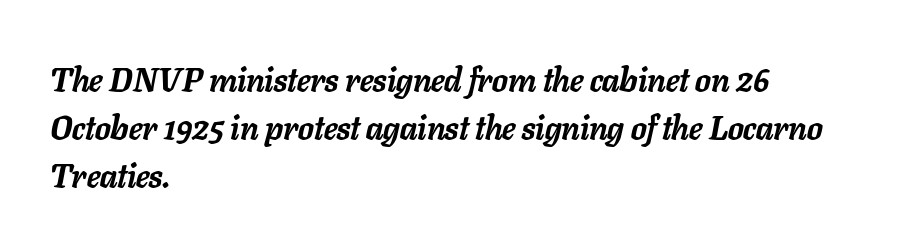
Q: Is the text bold? A: Yes.
Q: Is the text italic (slanted)? A: Yes, it leans right by about 11 degrees.
Q: Is the text underlined? A: No.
Q: How is the paragraph aligned? A: Left-aligned.
Q: Is the spacing between letters normal or unusually wide? A: Normal.
Q: Is the spacing between lines tight, normal or loose? A: Normal.
Q: Width (condensed, normal, or wide)? A: Normal.
Q: Stroke contrast? A: Low.
Q: x-height? A: Medium.
Q: Monospaced? A: No.
